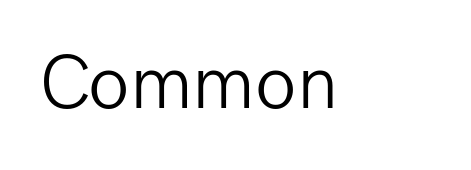
Q: Is the text bold? A: No.
Q: Is the text italic (slanted)? A: No, it is upright.
Q: Is the typeface a serif or a sans-serif typeface? A: Sans-serif.
Q: Is the text underlined? A: No.
Q: Is the spacing between letters normal or unusually wide? A: Normal.
Q: Width (condensed, normal, or wide)? A: Normal.
Q: Stroke contrast? A: Low.
Q: x-height? A: Medium.
Q: Monospaced? A: No.
